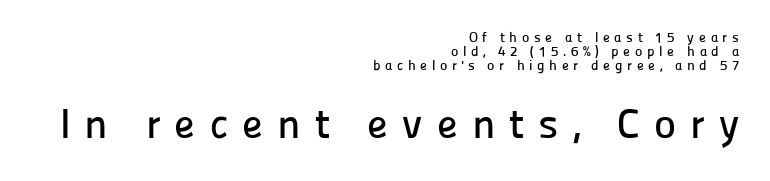
The image shows 42 px sans-serif type, upright; set right-aligned, tight line spacing (0.99x), unusually wide letter spacing (+0.33 em), not underlined; the second (bottom) block is 3.0x larger; low stroke contrast and a medium x-height.
